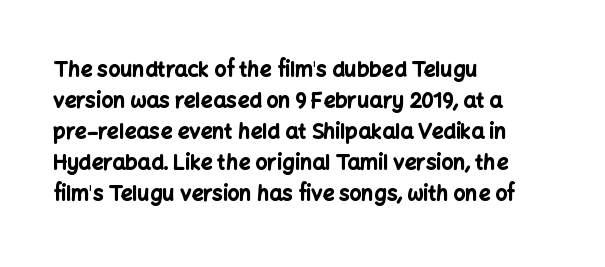
These lines keep a tight, regular rhythm from letter to letter. The typesetting leans heavy: a genuine bold. Line beginnings align vertically; line endings do not. If you drew a line through each stem, it would be perfectly vertical. Letters rest on an invisible, unmarked baseline.
